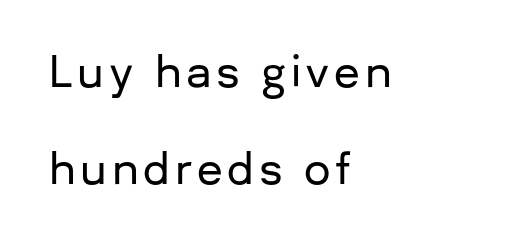
The image shows 42 px sans-serif type, upright; set left-aligned, loose line spacing (2.3x), not underlined; low stroke contrast and a medium x-height.
